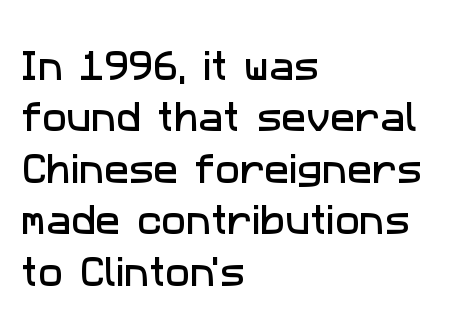
Q: Is the typeface a serif or a sans-serif typeface? A: Sans-serif.
Q: Is the text underlined? A: No.
Q: How is the paragraph aligned? A: Left-aligned.
Q: Is the spacing between letters normal or unusually wide? A: Normal.
Q: Is the spacing between lines tight, normal or loose? A: Normal.
Q: Width (condensed, normal, or wide)? A: Normal.
Q: Stroke contrast? A: Low.
Q: x-height? A: Medium.
Q: Monospaced? A: No.
